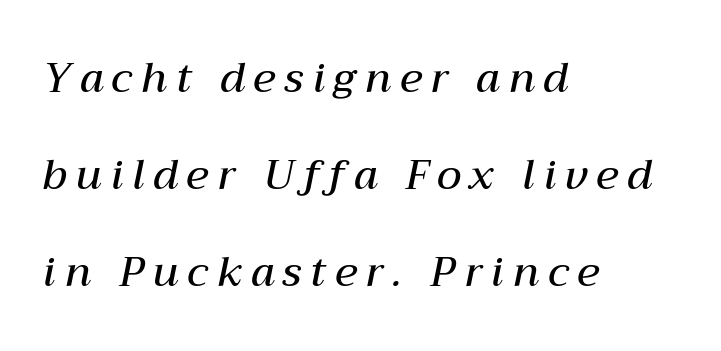
Q: Is the text bold? A: Semi-bold.
Q: Is the text italic (slanted)? A: Yes, it leans right by about 12 degrees.
Q: Is the text underlined? A: No.
Q: How is the paragraph aligned? A: Left-aligned.
Q: Is the spacing between letters normal or unusually wide? A: Unusually wide.
Q: Is the spacing between lines tight, normal or loose? A: Loose.
Q: Width (condensed, normal, or wide)? A: Normal.
Q: Stroke contrast? A: Medium.
Q: x-height? A: Medium.
Q: Monospaced? A: No.
